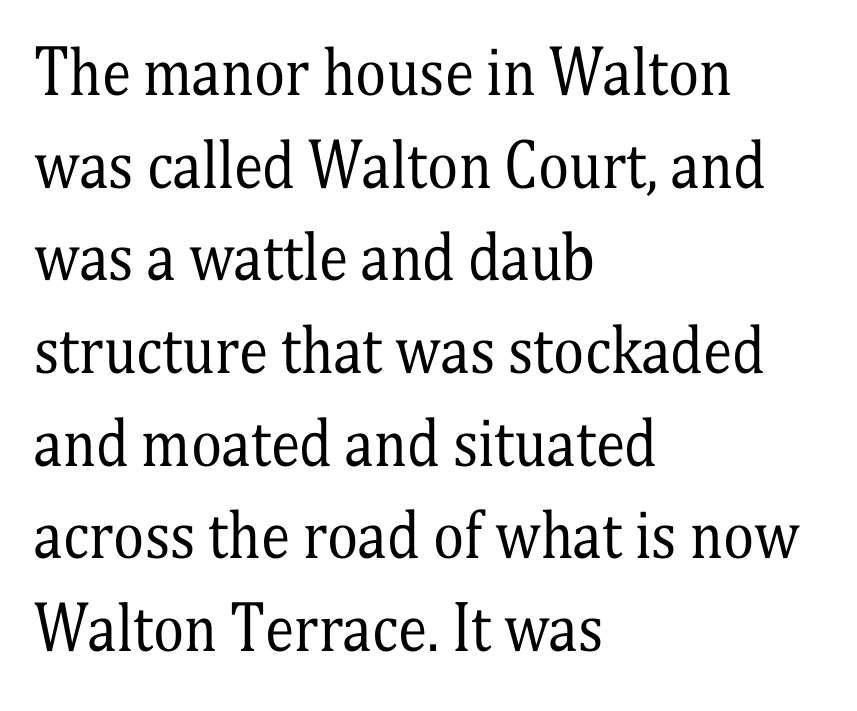
{"serif": "yes", "italic": "no", "bold": "no", "weight": "regular", "width": "condensed", "stroke_contrast": "medium", "x_height": "medium", "monospaced": "no", "underline": "no", "align": "left", "line_spacing": "normal", "line_spacing_ratio": 1.57, "letter_spacing": "normal", "letter_spacing_em": 0.0, "glyph_px": 59}
